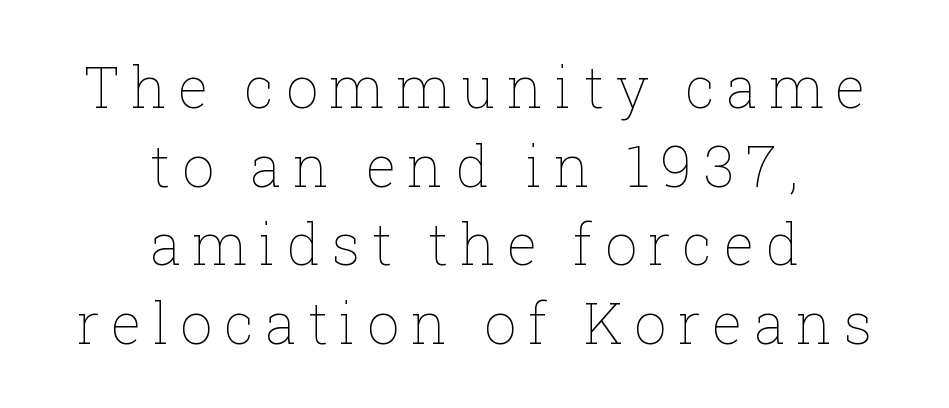
{"italic": "no", "bold": "no", "weight": "thin", "width": "normal", "stroke_contrast": "low", "x_height": "medium", "monospaced": "no", "underline": "no", "align": "center", "line_spacing": "normal", "line_spacing_ratio": 1.38, "letter_spacing": "wide", "letter_spacing_em": 0.2, "glyph_px": 57}
